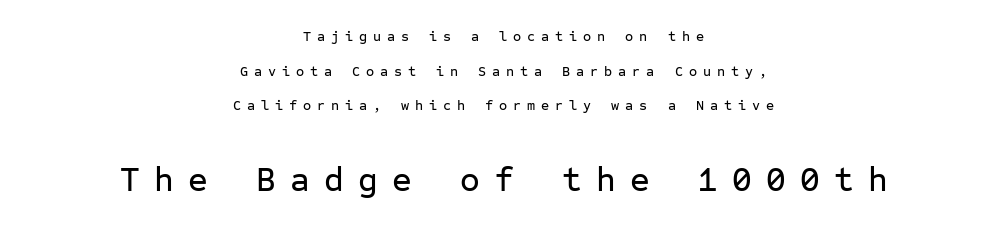
{"serif": "no", "italic": "no", "width": "normal", "stroke_contrast": "low", "x_height": "medium", "monospaced": "yes", "underline": "no", "align": "center", "line_spacing": "loose", "line_spacing_ratio": 2.47, "letter_spacing": "wide", "letter_spacing_em": 0.42, "larger_block": "second", "size_ratio": 2.43, "glyph_px": 34}
